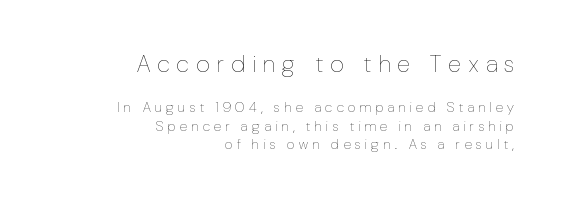
Q: Is the text bold? A: No.
Q: Is the text italic (slanted)? A: No, it is upright.
Q: Is the text underlined? A: No.
Q: How is the paragraph aligned? A: Right-aligned.
Q: Is the spacing between letters normal or unusually wide? A: Unusually wide.
Q: Is the spacing between lines tight, normal or loose? A: Normal.
Q: Which block of text is set in a larger size, the first (top) or the second (bottom)? A: The first (top) one.
